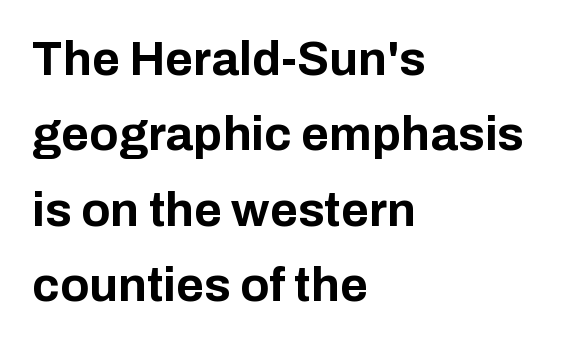
Is the letter spacing exaggerated? No — it looks like the ordinary default. The characters display no serif detailing; their extremities are plain. Has an underline been added? It has not. Here the designer chose a conventional face with non-uniform glyph widths.
